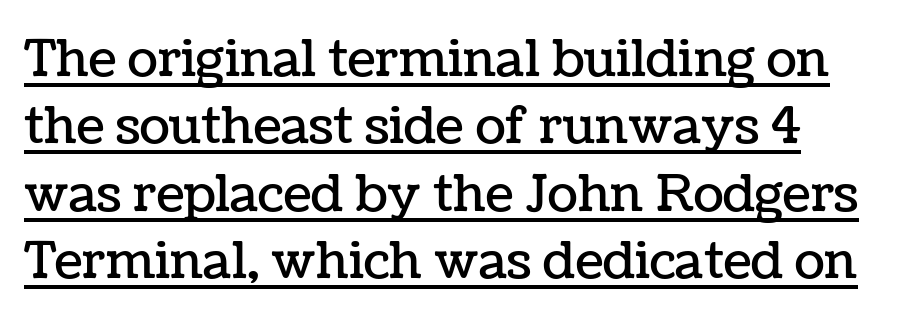
The image shows 50 px text type, upright; set left-aligned, normal line spacing (1.35x), normal letter spacing, underlined; low stroke contrast and a medium x-height.
